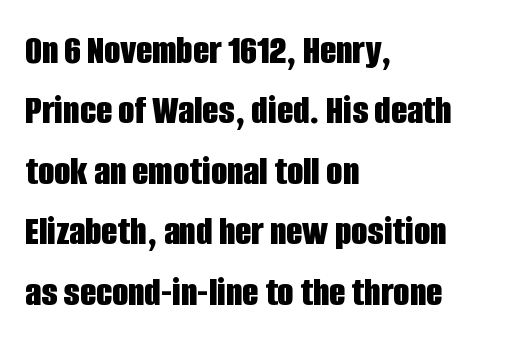
The image shows 42 px bold, condensed sans-serif type, upright; set left-aligned, normal line spacing (1.44x), normal letter spacing, not underlined; low stroke contrast and a large x-height.
